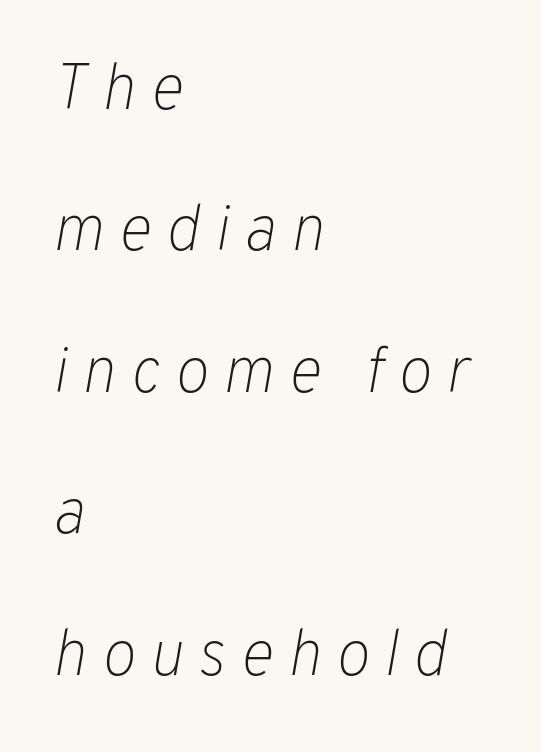
The image shows 64 px light type, italic (leaning right); set left-aligned, loose line spacing (2.21x), unusually wide letter spacing (+0.23 em), not underlined; low stroke contrast and a medium x-height.
